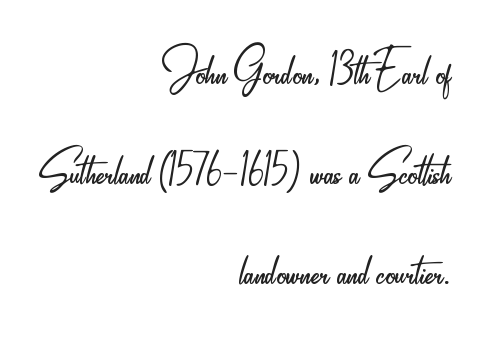
The image shows 62 px light, condensed sans-serif type; set right-aligned, normal line spacing (1.61x), normal letter spacing, not underlined; low stroke contrast and a small x-height.
